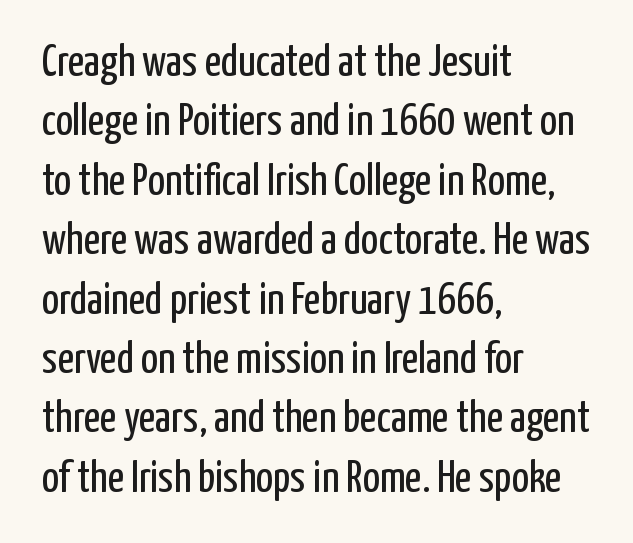
Q: Is the text bold? A: No.
Q: Is the text italic (slanted)? A: No, it is upright.
Q: Is the typeface a serif or a sans-serif typeface? A: Sans-serif.
Q: Is the text underlined? A: No.
Q: How is the paragraph aligned? A: Left-aligned.
Q: Is the spacing between letters normal or unusually wide? A: Normal.
Q: Is the spacing between lines tight, normal or loose? A: Normal.
Q: Width (condensed, normal, or wide)? A: Condensed.
Q: Stroke contrast? A: Low.
Q: x-height? A: Medium.
Q: Monospaced? A: No.
